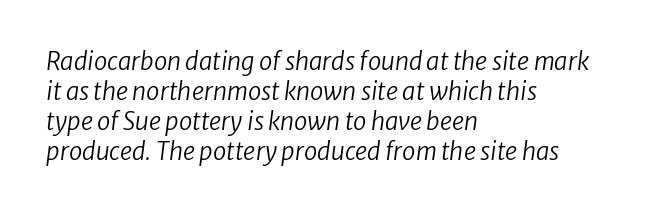
Q: Is the text bold? A: No.
Q: Is the text underlined? A: No.
Q: How is the paragraph aligned? A: Left-aligned.
Q: Is the spacing between letters normal or unusually wide? A: Normal.
Q: Is the spacing between lines tight, normal or loose? A: Normal.
